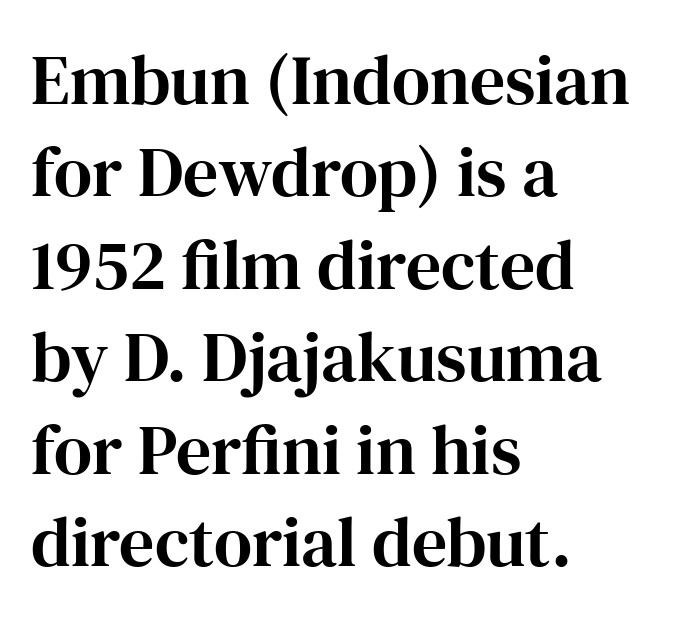
The image shows 70 px serif type, upright; set left-aligned, normal line spacing (1.32x), normal letter spacing, not underlined; high stroke contrast and a medium x-height.
